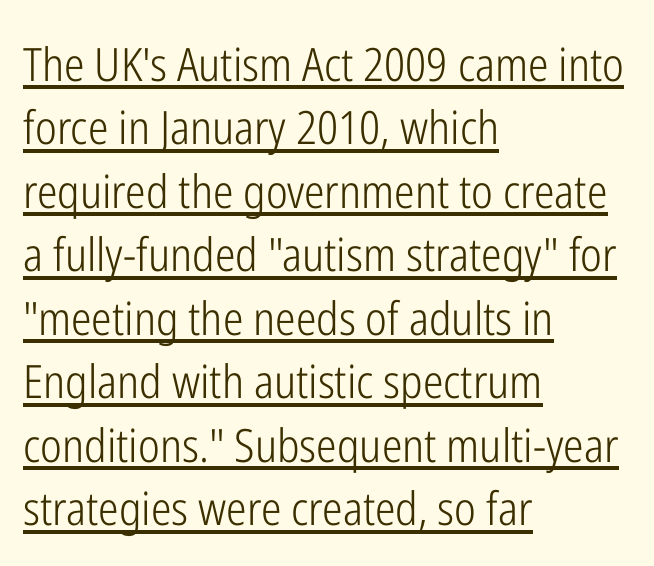
Q: Is the text bold? A: No.
Q: Is the text italic (slanted)? A: No, it is upright.
Q: Is the typeface a serif or a sans-serif typeface? A: Sans-serif.
Q: Is the text underlined? A: Yes.
Q: How is the paragraph aligned? A: Left-aligned.
Q: Is the spacing between letters normal or unusually wide? A: Normal.
Q: Is the spacing between lines tight, normal or loose? A: Normal.
Q: Width (condensed, normal, or wide)? A: Condensed.
Q: Stroke contrast? A: Low.
Q: x-height? A: Medium.
Q: Monospaced? A: No.
